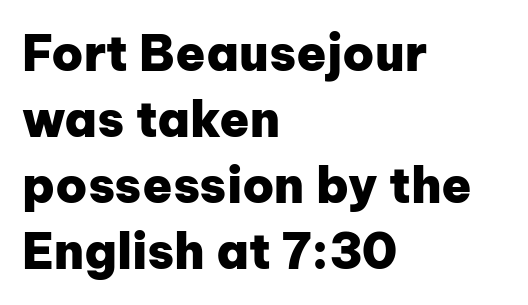
The typesetter chose a ragged-right arrangement here. A typesetter would mark this as roman, not italic. Words appear dense and cohesive because spacing is normal. The rows are spaced the way most documents space them. Strokes here are thick enough to call this a true bold. Font category for this specimen: sans-serif.
